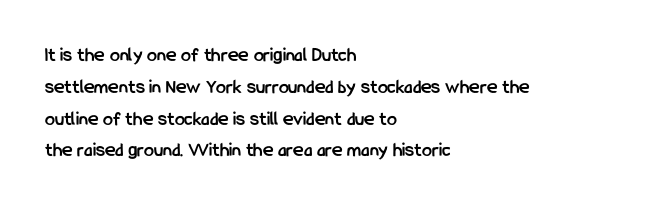
{"italic": "no", "bold": "yes", "underline": "no", "align": "left", "line_spacing": "normal", "line_spacing_ratio": 1.59, "letter_spacing": "normal", "letter_spacing_em": 0.0, "glyph_px": 20}
